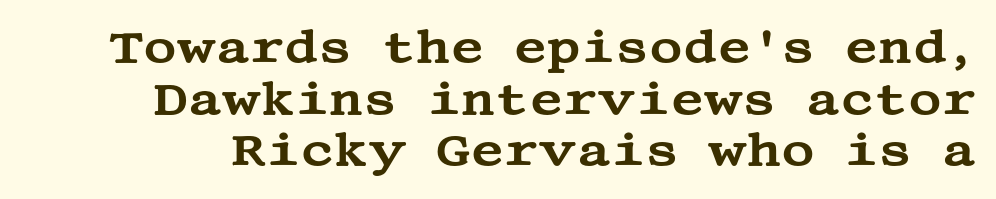
{"serif": "yes", "italic": "no", "width": "wide", "stroke_contrast": "medium", "x_height": "large", "underline": "no", "line_spacing": "tight", "line_spacing_ratio": 1.12, "letter_spacing": "normal", "letter_spacing_em": 0.0, "glyph_px": 46}
